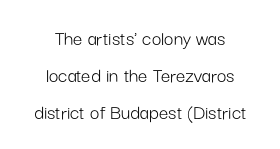
The image shows 21 px text type, upright; set centered, line spacing 1.77x, normal letter spacing, not underlined.
